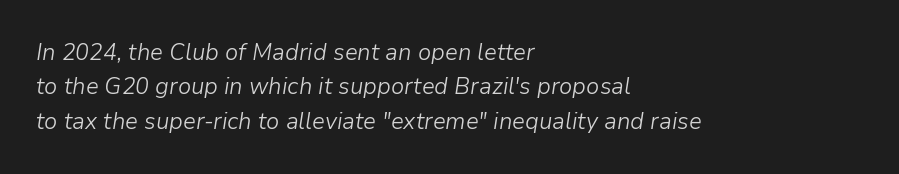
{"italic": "yes", "lean": "right", "slant_degrees": 9, "bold": "no", "underline": "no", "align": "left", "line_spacing": "normal", "line_spacing_ratio": 1.49, "letter_spacing": "normal", "letter_spacing_em": 0.0, "glyph_px": 23}
